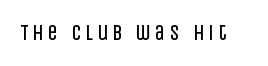
Nope, not italic — everything's standing straight. Weight: regular or lighter. This rendering features lettering with no underline.
